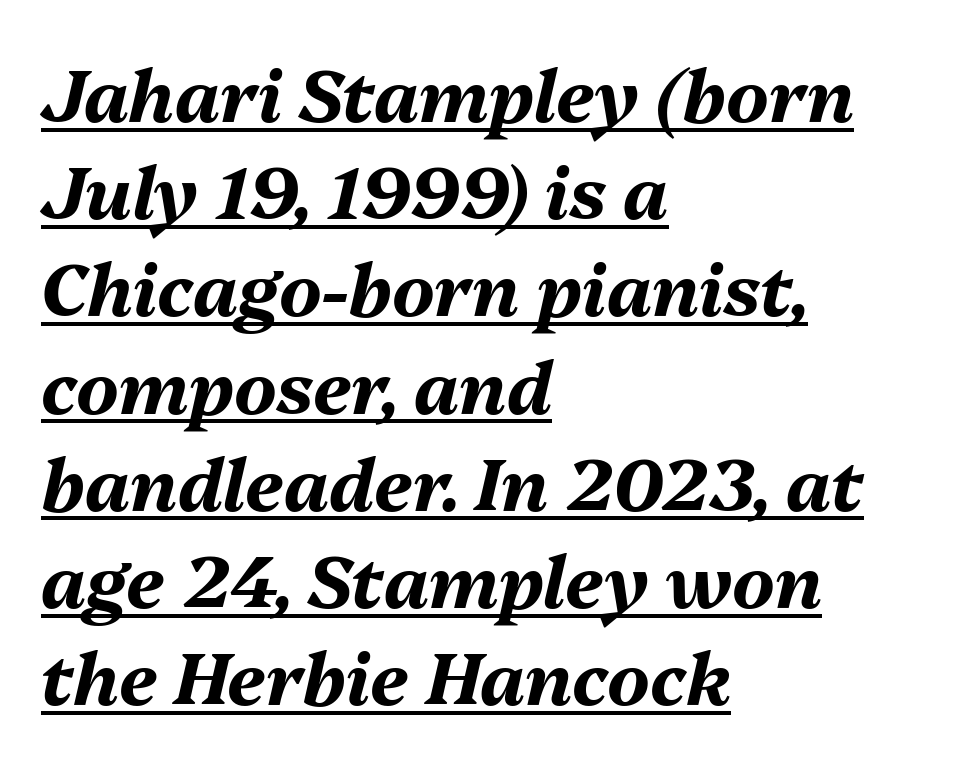
On the weight axis this lands at bold, roughly 700. One glance says typical: line gaps are just what's usual. Every character sits at an angle, as italics do. The ragged edge is on the right, which tells us the setting is flush left. The horizontal fit of the characters is conventional and even.
